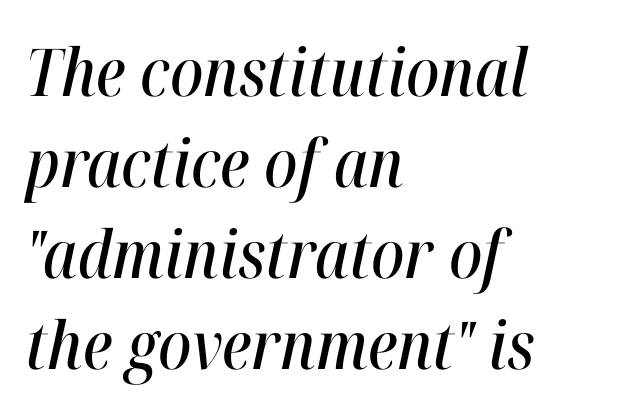
Q: Is the text italic (slanted)? A: Yes, it leans right by about 12 degrees.
Q: Is the text underlined? A: No.
Q: How is the paragraph aligned? A: Left-aligned.
Q: Is the spacing between letters normal or unusually wide? A: Normal.
Q: Is the spacing between lines tight, normal or loose? A: Normal.
Q: Width (condensed, normal, or wide)? A: Condensed.
Q: Stroke contrast? A: High.
Q: x-height? A: Medium.
Q: Monospaced? A: No.
